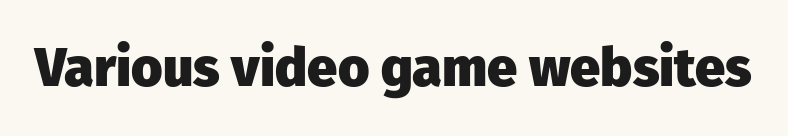
The image shows 54 px heavy sans-serif type, upright; set normal letter spacing, not underlined; low stroke contrast and a medium x-height.
